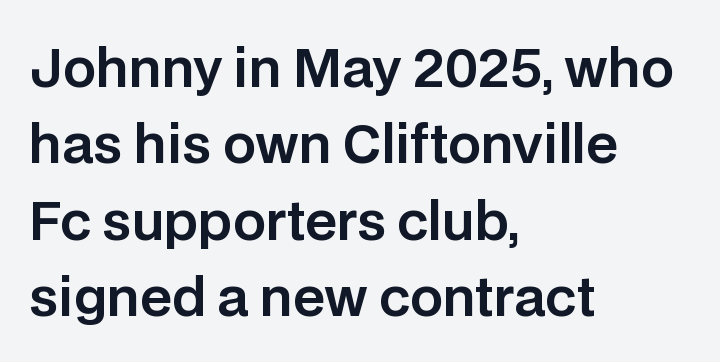
Q: Is the text italic (slanted)? A: No, it is upright.
Q: Is the typeface a serif or a sans-serif typeface? A: Sans-serif.
Q: Is the text underlined? A: No.
Q: How is the paragraph aligned? A: Left-aligned.
Q: Is the spacing between letters normal or unusually wide? A: Normal.
Q: Is the spacing between lines tight, normal or loose? A: Normal.
Q: Width (condensed, normal, or wide)? A: Normal.
Q: Stroke contrast? A: Low.
Q: x-height? A: Large.
Q: Monospaced? A: No.
